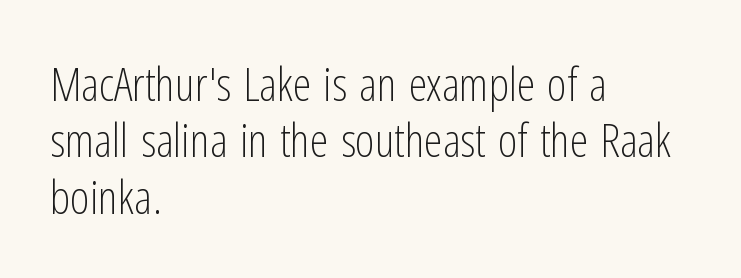
The image shows 47 px light, condensed sans-serif type, upright; set left-aligned, line spacing 1.2x, normal letter spacing, not underlined; low stroke contrast and a medium x-height.
